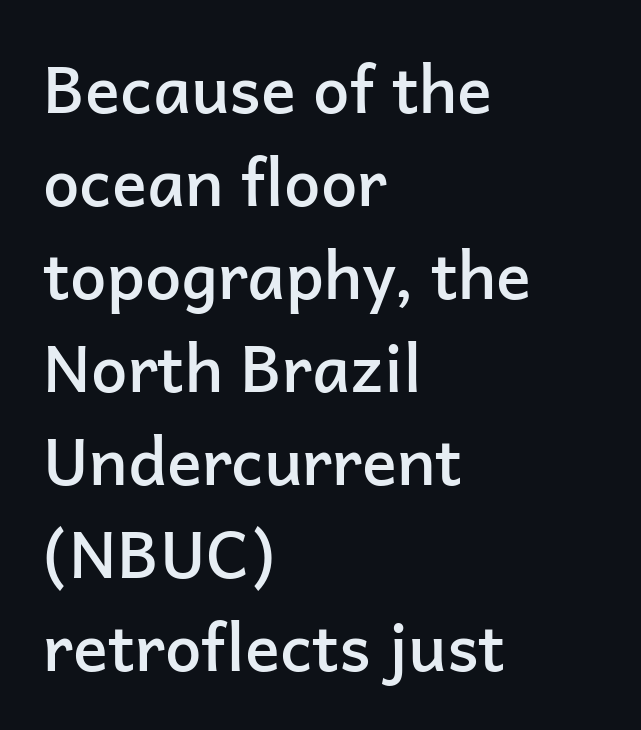
The image shows 65 px semibold sans-serif type, upright; set left-aligned, normal line spacing (1.43x), normal letter spacing, not underlined; low stroke contrast and a medium x-height.
